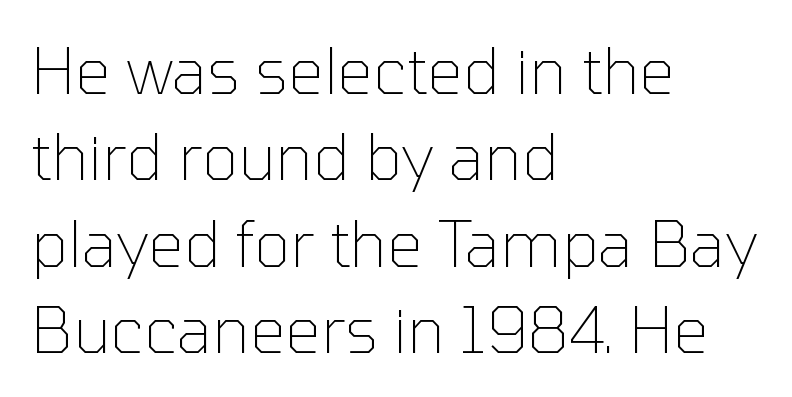
{"serif": "no", "italic": "no", "bold": "no", "weight": "thin", "width": "normal", "stroke_contrast": "low", "x_height": "medium", "monospaced": "no", "underline": "no", "align": "left", "line_spacing": "normal", "line_spacing_ratio": 1.37, "letter_spacing": "normal", "letter_spacing_em": 0.0, "glyph_px": 63}
